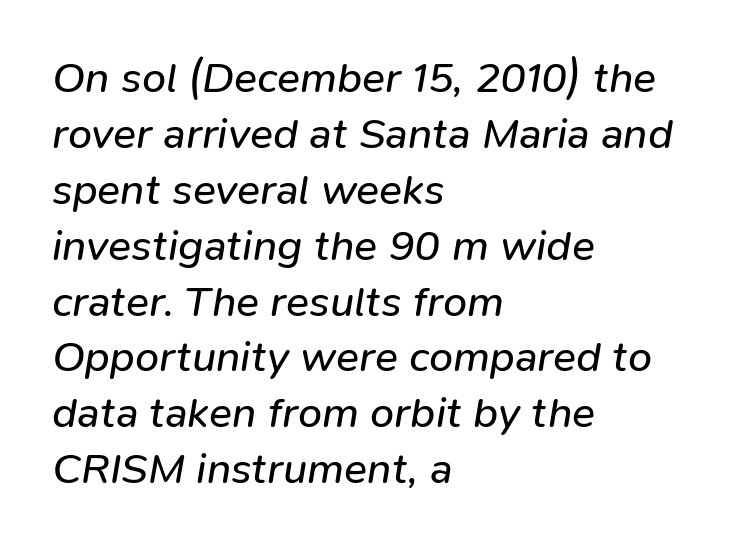
{"italic": "yes", "lean": "right", "slant_degrees": 9, "bold": "no", "weight": "regular", "width": "normal", "stroke_contrast": "low", "x_height": "medium", "monospaced": "no", "underline": "no", "align": "left", "line_spacing": "normal", "line_spacing_ratio": 1.3, "letter_spacing": "normal", "letter_spacing_em": 0.0, "glyph_px": 43}
